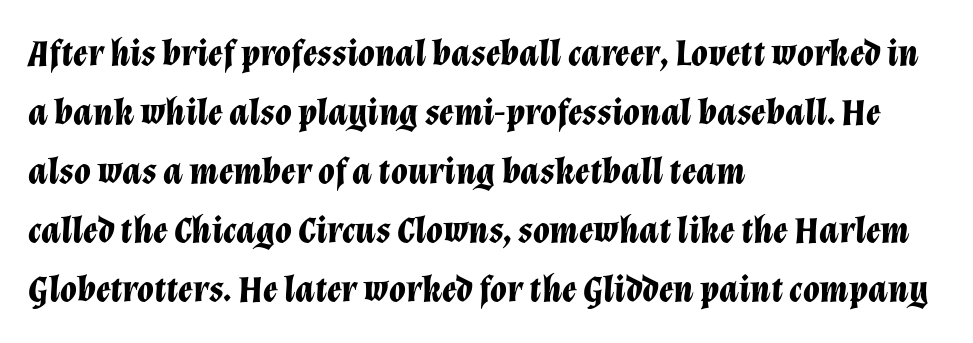
Q: Is the text bold? A: Yes.
Q: Is the text italic (slanted)? A: Yes, it leans right by about 12 degrees.
Q: Is the text underlined? A: No.
Q: How is the paragraph aligned? A: Left-aligned.
Q: Is the spacing between letters normal or unusually wide? A: Normal.
Q: Is the spacing between lines tight, normal or loose? A: Normal.
Q: Width (condensed, normal, or wide)? A: Normal.
Q: Stroke contrast? A: Low.
Q: x-height? A: Medium.
Q: Monospaced? A: No.
